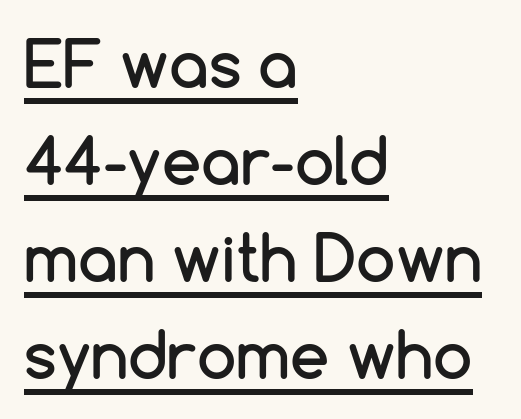
Q: Is the text italic (slanted)? A: No, it is upright.
Q: Is the typeface a serif or a sans-serif typeface? A: Sans-serif.
Q: Is the text underlined? A: Yes.
Q: How is the paragraph aligned? A: Left-aligned.
Q: Is the spacing between letters normal or unusually wide? A: Normal.
Q: Is the spacing between lines tight, normal or loose? A: Normal.
Q: Width (condensed, normal, or wide)? A: Normal.
Q: Stroke contrast? A: Low.
Q: x-height? A: Medium.
Q: Monospaced? A: No.
